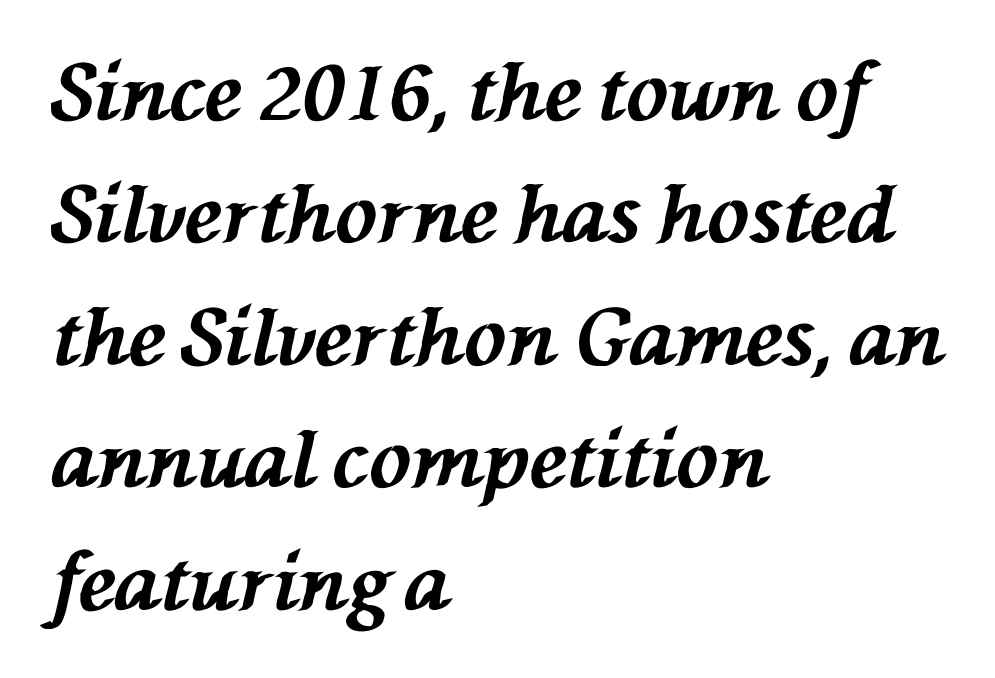
Q: Is the text bold? A: Yes.
Q: Is the text italic (slanted)? A: Yes, it leans left by about 76 degrees.
Q: Is the text underlined? A: No.
Q: How is the paragraph aligned? A: Left-aligned.
Q: Is the spacing between letters normal or unusually wide? A: Normal.
Q: Is the spacing between lines tight, normal or loose? A: Normal.
Q: Width (condensed, normal, or wide)? A: Normal.
Q: Stroke contrast? A: Medium.
Q: x-height? A: Medium.
Q: Monospaced? A: No.
